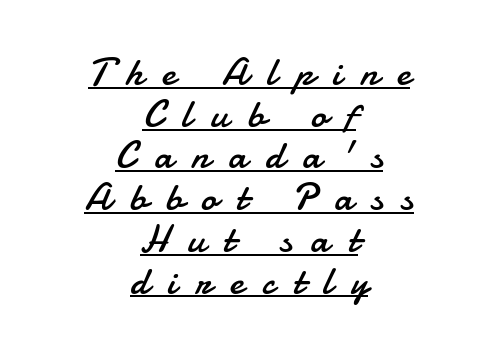
{"serif": "no", "bold": "no", "weight": "regular", "width": "normal", "stroke_contrast": "low", "x_height": "small", "monospaced": "no", "underline": "yes", "align": "center", "line_spacing": "tight", "line_spacing_ratio": 1.07, "letter_spacing": "wide", "letter_spacing_em": 0.48, "glyph_px": 39}
